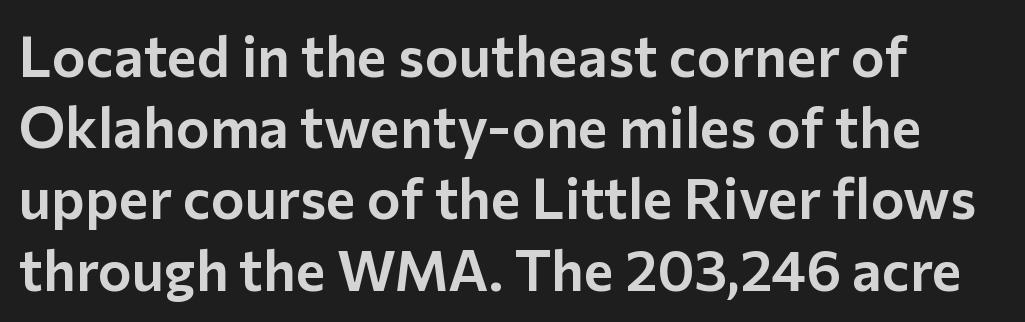
{"serif": "no", "italic": "no", "width": "normal", "stroke_contrast": "low", "x_height": "medium", "monospaced": "no", "underline": "no", "line_spacing": "normal", "line_spacing_ratio": 1.25, "letter_spacing": "normal", "letter_spacing_em": 0.0, "glyph_px": 57}
